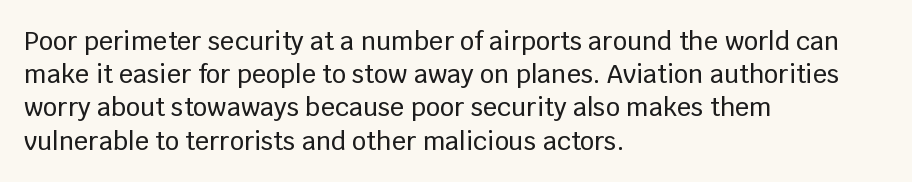
Q: Is the text italic (slanted)? A: No, it is upright.
Q: Is the text underlined? A: No.
Q: How is the paragraph aligned? A: Left-aligned.
Q: Is the spacing between letters normal or unusually wide? A: Normal.
Q: Is the spacing between lines tight, normal or loose? A: Normal.
